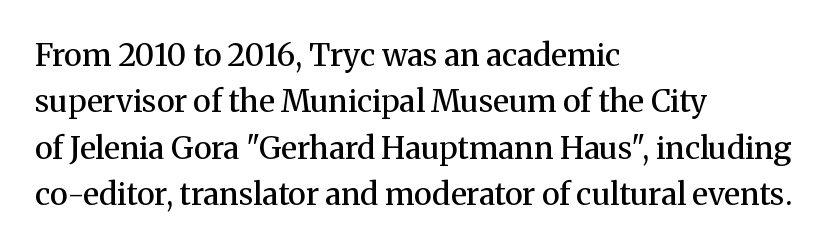
The image shows 31 px semibold serif type, upright; set left-aligned, normal line spacing (1.5x), normal letter spacing, not underlined; medium stroke contrast and a medium x-height.
